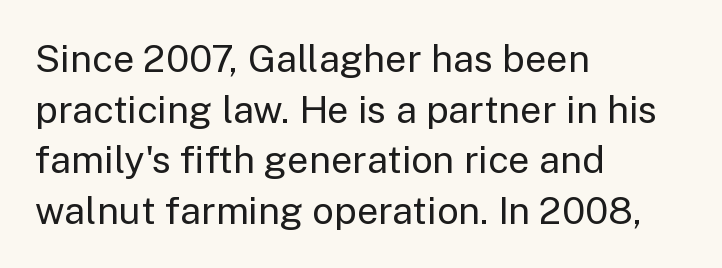
The image shows 38 px regular-weight sans-serif type, upright; set left-aligned, normal line spacing (1.33x), normal letter spacing, not underlined; low stroke contrast and a medium x-height.
